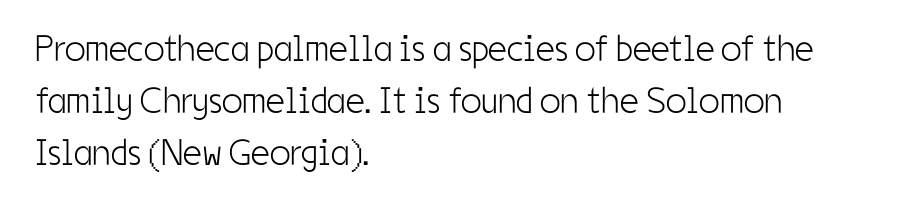
Does the leading feel generous? No, just average. Underlining? Definitely not there. Nothing heavy about these letters — not bold at all. Short note: letters normally spaced. The font family rendered here belongs to the sans-serif group. The type sits square on the baseline with zero lean.
